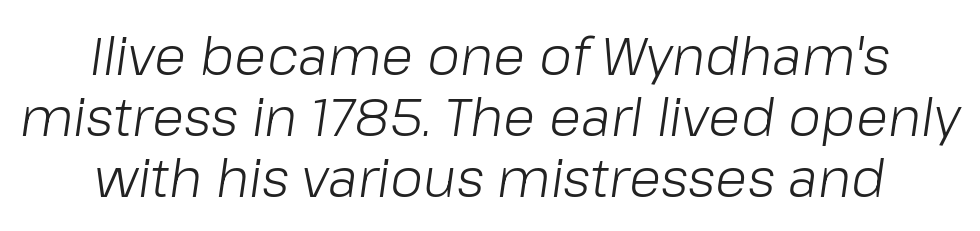
Q: Is the text bold? A: No.
Q: Is the text italic (slanted)? A: Yes, it leans right by about 8 degrees.
Q: Is the text underlined? A: No.
Q: How is the paragraph aligned? A: Centered.
Q: Is the spacing between letters normal or unusually wide? A: Normal.
Q: Is the spacing between lines tight, normal or loose? A: Tight.
Q: Width (condensed, normal, or wide)? A: Normal.
Q: Stroke contrast? A: Low.
Q: x-height? A: Medium.
Q: Monospaced? A: No.
